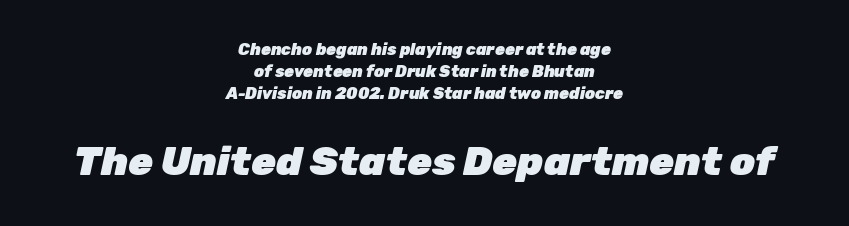
The rendering uses natural spacing where letterforms have individual widths. Leftover space on each line is divided equally before and after the words. Compare the two chunks: the lower has the greater cap height. The lines sit at an ordinary, default distance from one another. What weight is shown? A full bold with thick strokes. The font's italic variant was chosen for this text.
